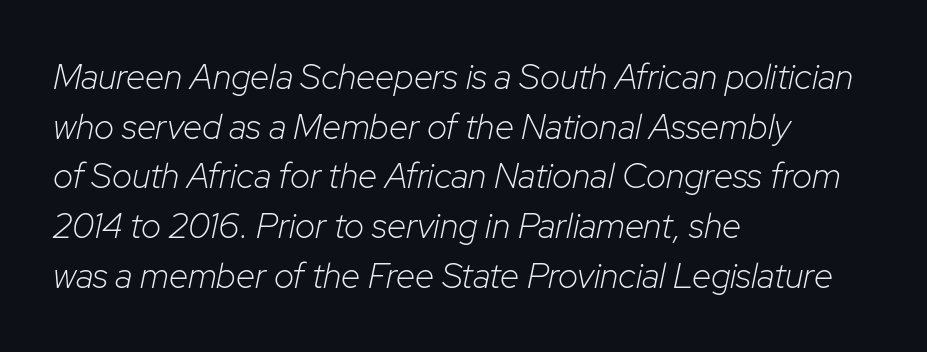
{"italic": "yes", "lean": "right", "slant_degrees": 12, "bold": "no", "weight": "light", "width": "normal", "stroke_contrast": "low", "x_height": "medium", "monospaced": "no", "underline": "no", "align": "left", "line_spacing": "normal", "line_spacing_ratio": 1.42, "letter_spacing": "normal", "letter_spacing_em": 0.0, "glyph_px": 35}
